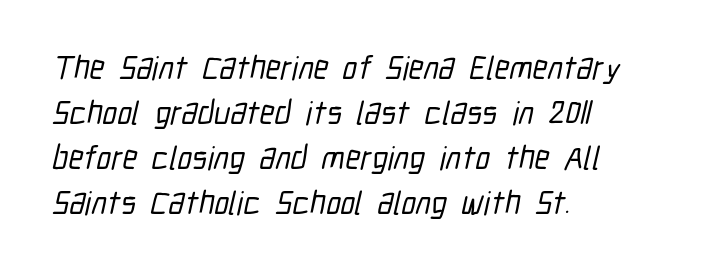
Q: Is the typeface a serif or a sans-serif typeface? A: Sans-serif.
Q: Is the text underlined? A: No.
Q: How is the paragraph aligned? A: Left-aligned.
Q: Is the spacing between letters normal or unusually wide? A: Normal.
Q: Is the spacing between lines tight, normal or loose? A: Normal.
Q: Width (condensed, normal, or wide)? A: Condensed.
Q: Stroke contrast? A: Low.
Q: x-height? A: Medium.
Q: Monospaced? A: No.
